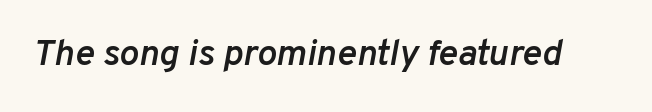
{"italic": "yes", "lean": "right", "slant_degrees": 10, "bold": "semi", "weight": "semibold", "width": "normal", "stroke_contrast": "low", "x_height": "medium", "monospaced": "no", "underline": "no", "letter_spacing": "normal", "letter_spacing_em": 0.0, "glyph_px": 37}
